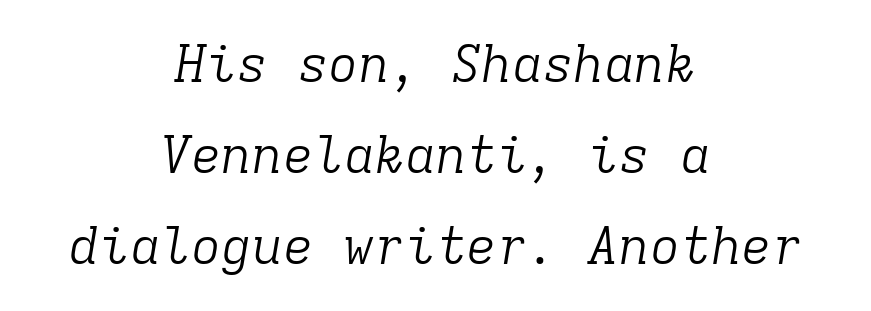
Q: Is the text bold? A: No.
Q: Is the text italic (slanted)? A: Yes, it leans right by about 9 degrees.
Q: Is the typeface a serif or a sans-serif typeface? A: Serif.
Q: Is the text underlined? A: No.
Q: How is the paragraph aligned? A: Centered.
Q: Is the spacing between letters normal or unusually wide? A: Normal.
Q: Width (condensed, normal, or wide)? A: Normal.
Q: Stroke contrast? A: Low.
Q: x-height? A: Medium.
Q: Monospaced? A: Yes.
